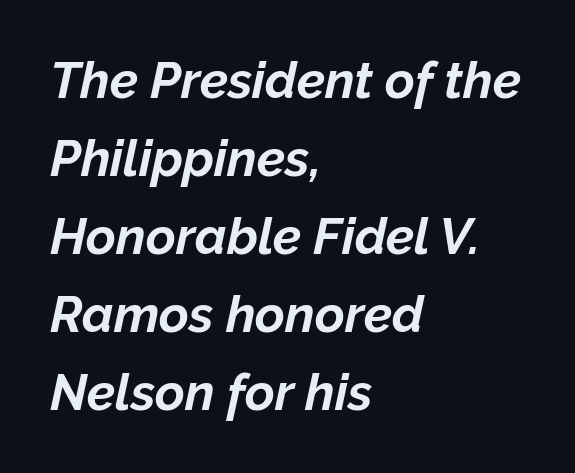
Weight: bold. You could call the tracking neutral — neither tight nor loose. If you drew a ruler down the left edge, every line would touch it. Is the type slanted? Yes — the strokes lean at a clear angle. What's the leading like? Ordinary, nothing unusual.
